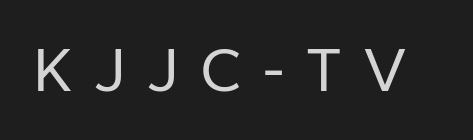
The rendering uses natural spacing where letterforms have individual widths. Unlike a traditional serif, this face leaves its strokes unadorned. The gaps between neighbouring characters are conspicuously large. This is the regular roman posture of the typeface.
